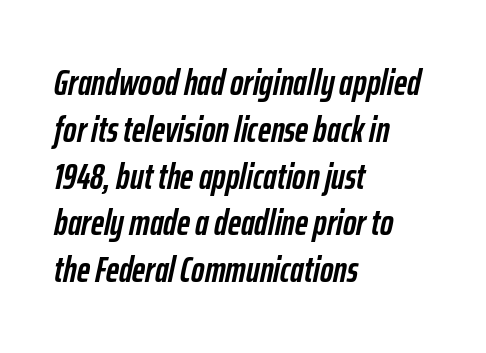
The image shows 36 px semibold, condensed type, italic (leaning right); set left-aligned, normal line spacing (1.3x), normal letter spacing, not underlined; low stroke contrast and a medium x-height.
